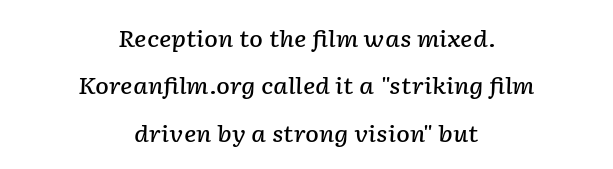
The image shows 23 px text type, italic (leaning right); set centered, loose line spacing (2.06x), normal letter spacing, not underlined.
